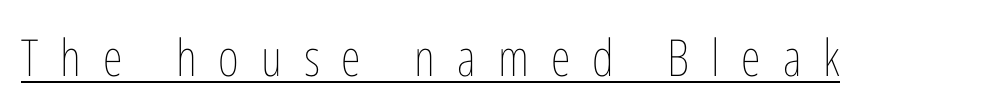
Q: Is the text bold? A: No.
Q: Is the text italic (slanted)? A: No, it is upright.
Q: Is the text underlined? A: Yes.
Q: Is the spacing between letters normal or unusually wide? A: Unusually wide.
Q: Width (condensed, normal, or wide)? A: Condensed.
Q: Stroke contrast? A: Low.
Q: x-height? A: Medium.
Q: Monospaced? A: No.
